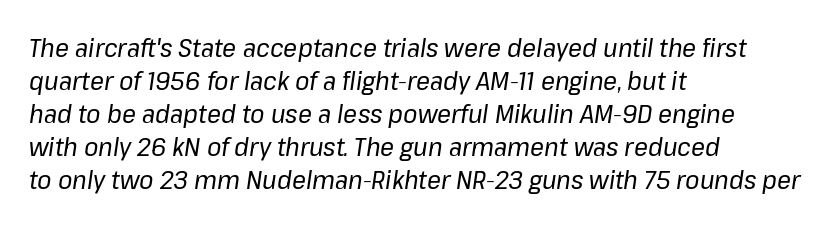
{"italic": "yes", "lean": "right", "slant_degrees": 8, "bold": "no", "underline": "no", "align": "left", "line_spacing": "normal", "line_spacing_ratio": 1.27, "letter_spacing": "normal", "letter_spacing_em": 0.0, "glyph_px": 26}
